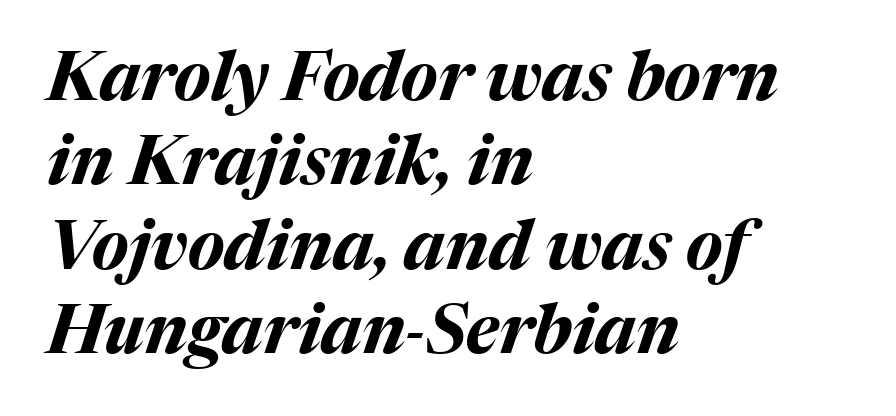
The image shows 68 px bold type, italic (leaning right); set left-aligned, line spacing 1.24x, normal letter spacing, not underlined; medium stroke contrast and a medium x-height.
